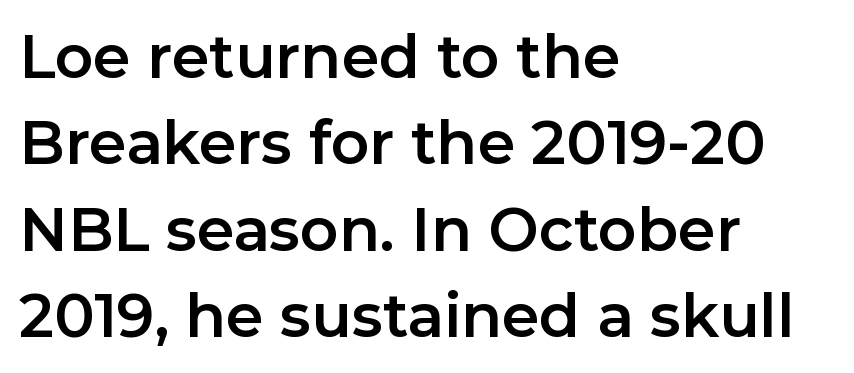
The image shows 60 px sans-serif type, upright; set left-aligned, normal line spacing (1.44x), normal letter spacing, not underlined; low stroke contrast and a medium x-height.
